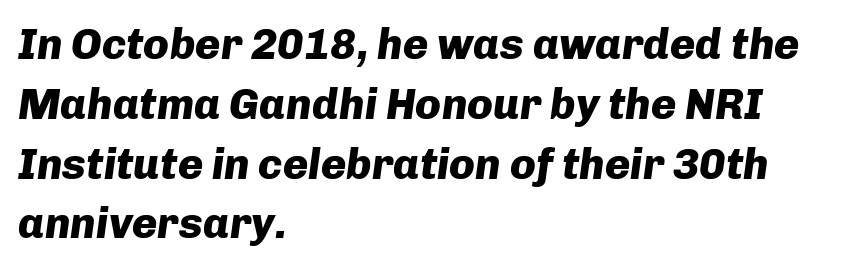
{"italic": "yes", "lean": "right", "slant_degrees": 8, "bold": "yes", "weight": "heavy", "width": "normal", "stroke_contrast": "low", "x_height": "medium", "monospaced": "no", "underline": "no", "align": "left", "line_spacing": "normal", "line_spacing_ratio": 1.39, "letter_spacing": "normal", "letter_spacing_em": 0.0, "glyph_px": 43}
